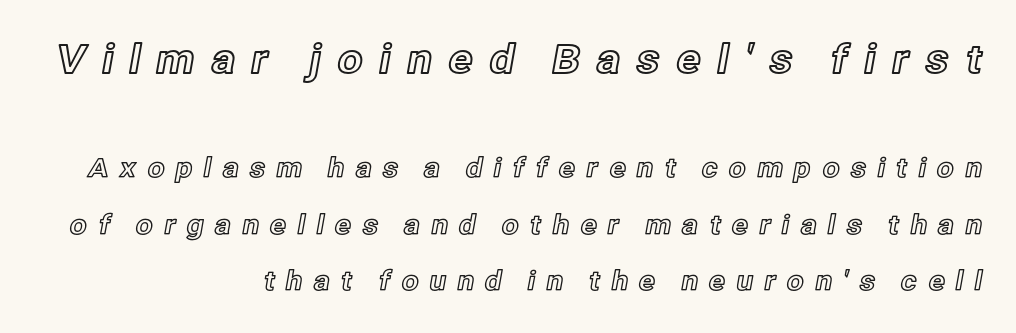
{"width": "normal", "x_height": "medium", "monospaced": "no", "underline": "no", "align": "right", "line_spacing": "loose", "line_spacing_ratio": 2.1, "letter_spacing": "wide", "letter_spacing_em": 0.38, "larger_block": "first", "size_ratio": 1.48, "glyph_px": 40}
